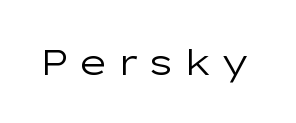
{"serif": "no", "italic": "no", "bold": "no", "weight": "regular", "width": "wide", "stroke_contrast": "low", "x_height": "medium", "monospaced": "no", "underline": "no", "letter_spacing": "wide", "letter_spacing_em": 0.21, "glyph_px": 36}
